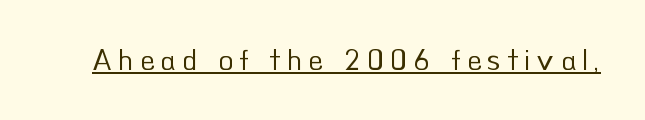
{"serif": "no", "italic": "no", "bold": "no", "weight": "regular", "width": "normal", "stroke_contrast": "low", "x_height": "small", "monospaced": "no", "underline": "yes", "letter_spacing": "wide", "letter_spacing_em": 0.2, "glyph_px": 30}
